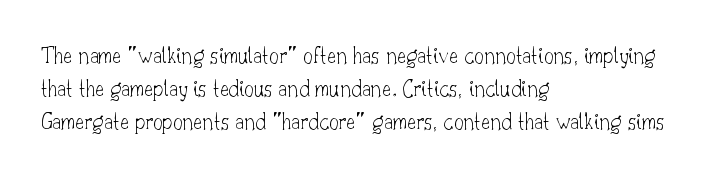
The image shows 24 px text type, upright; set left-aligned, normal line spacing (1.37x), normal letter spacing, not underlined.
